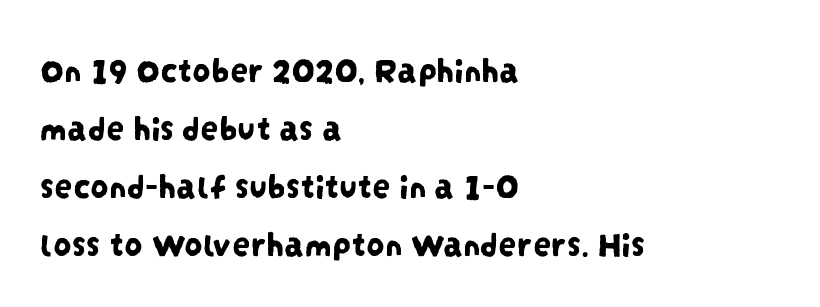
Q: Is the typeface a serif or a sans-serif typeface? A: Sans-serif.
Q: Is the text underlined? A: No.
Q: How is the paragraph aligned? A: Left-aligned.
Q: Is the spacing between letters normal or unusually wide? A: Normal.
Q: Is the spacing between lines tight, normal or loose? A: Normal.
Q: Width (condensed, normal, or wide)? A: Condensed.
Q: Stroke contrast? A: Low.
Q: x-height? A: Large.
Q: Monospaced? A: No.
